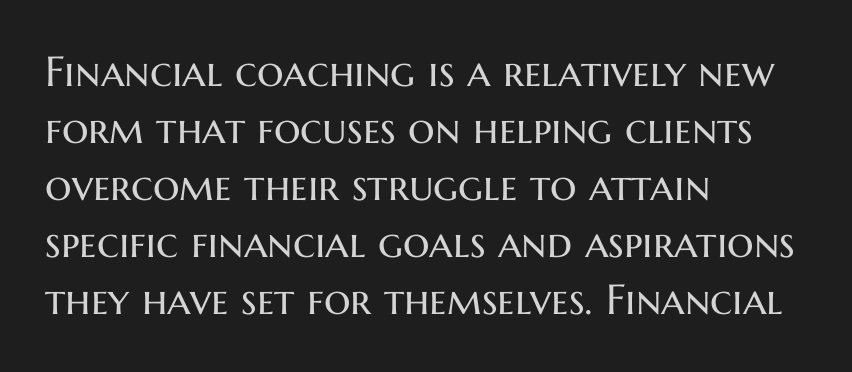
The image shows 42 px regular-weight sans-serif type, upright; set left-aligned, normal line spacing (1.36x), normal letter spacing, not underlined; medium stroke contrast and a medium x-height.
